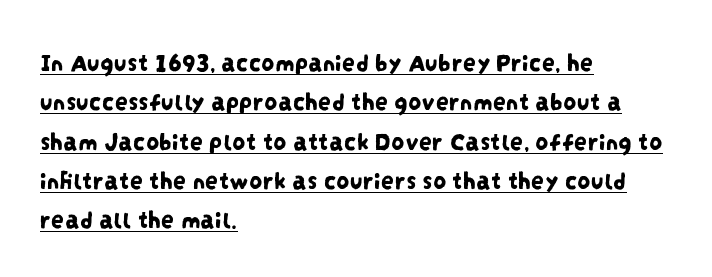
Q: Is the text underlined? A: Yes.
Q: How is the paragraph aligned? A: Left-aligned.
Q: Is the spacing between letters normal or unusually wide? A: Normal.
Q: Is the spacing between lines tight, normal or loose? A: Normal.
